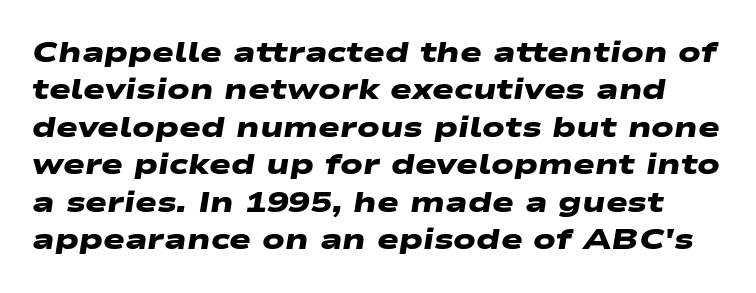
Grotesque or geometric, the face here clearly has no serifs. The zone under the glyphs is completely vacant. I'd describe the lettering as bold — thick and assertive. This sample keeps an unexceptional amount of space between lines. There is no visible air inserted between adjacent glyphs.
